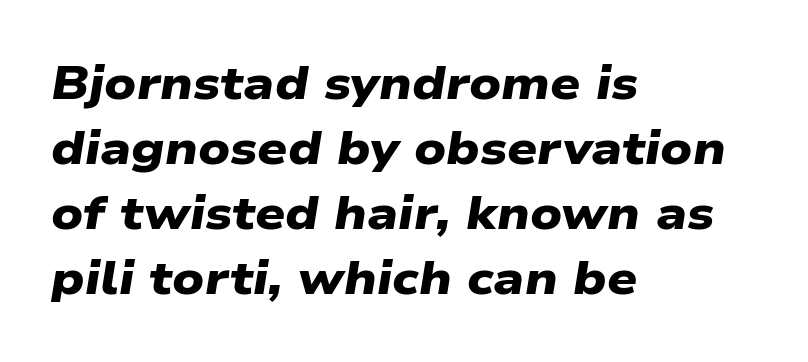
{"serif": "no", "bold": "yes", "weight": "heavy", "width": "wide", "stroke_contrast": "low", "x_height": "medium", "monospaced": "no", "underline": "no", "align": "left", "line_spacing": "normal", "line_spacing_ratio": 1.38, "letter_spacing": "normal", "letter_spacing_em": 0.0, "glyph_px": 47}
